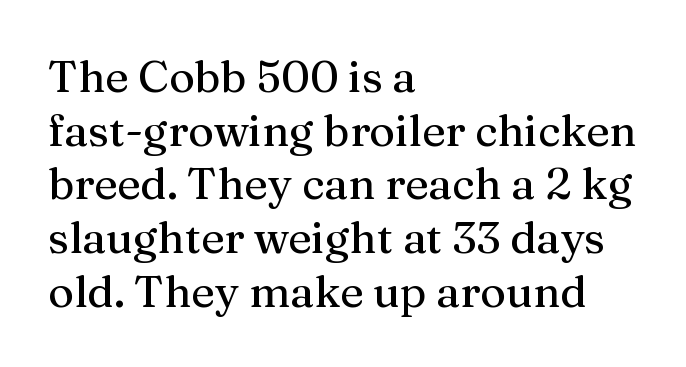
The image shows 44 px serif type, upright; set left-aligned, line spacing 1.22x, normal letter spacing, not underlined; medium stroke contrast and a medium x-height.
